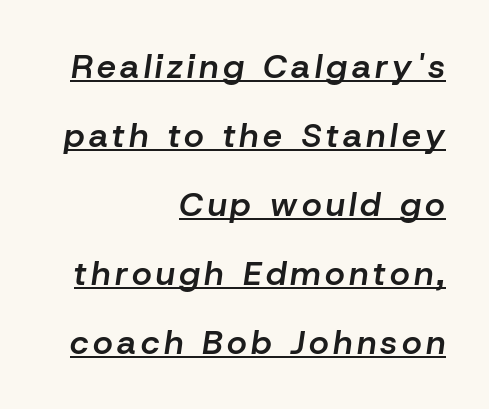
The image shows 34 px semibold type, italic (leaning right); set right-aligned, loose line spacing (2.03x), underlined; low stroke contrast and a medium x-height.
